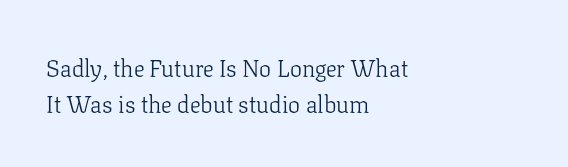
Q: Is the text bold? A: No.
Q: Is the text italic (slanted)? A: No, it is upright.
Q: Is the text underlined? A: No.
Q: How is the paragraph aligned? A: Left-aligned.
Q: Is the spacing between letters normal or unusually wide? A: Normal.
Q: Is the spacing between lines tight, normal or loose? A: Normal.
